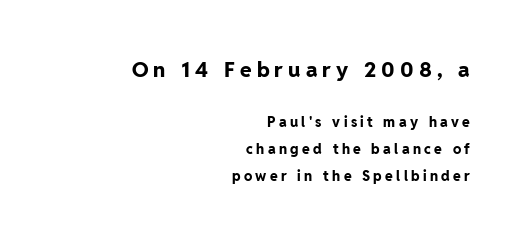
Q: Is the text bold? A: Yes.
Q: Is the text italic (slanted)? A: No, it is upright.
Q: Is the text underlined? A: No.
Q: How is the paragraph aligned? A: Right-aligned.
Q: Is the spacing between letters normal or unusually wide? A: Unusually wide.
Q: Is the spacing between lines tight, normal or loose? A: Loose.
Q: Which block of text is set in a larger size, the first (top) or the second (bottom)? A: The first (top) one.
